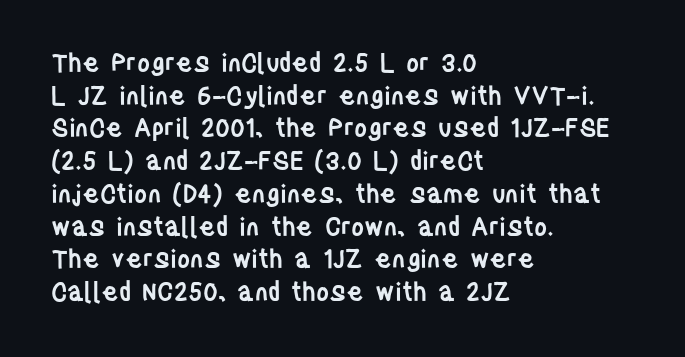
Short and long lines alike share a common starting point at left. Notice how the stems are strictly vertical — no italics here. Default kerning and tracking; the words read as compact shapes. Typesetter's note: demi weight, one step under bold.
